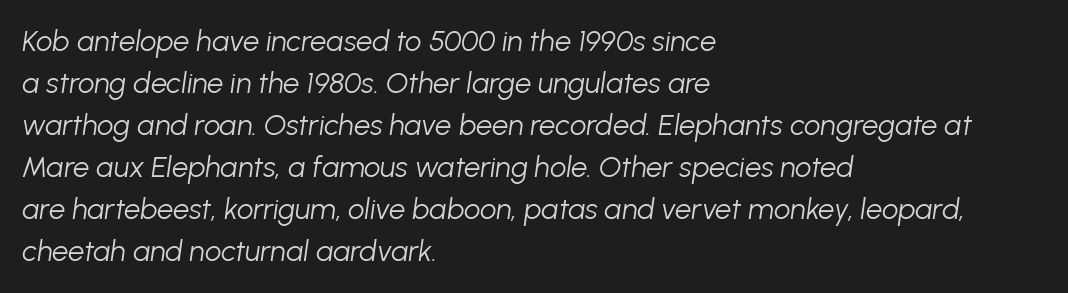
The strokes carry an ordinary text weight at most. Note the varied advance widths — an 'i' is clearly narrower than an 'm'. Italic? Definitely — the glyphs are oblique. Normally led — the rows are evenly, conventionally spaced. Anything drawn beneath the words? Only blank space.
